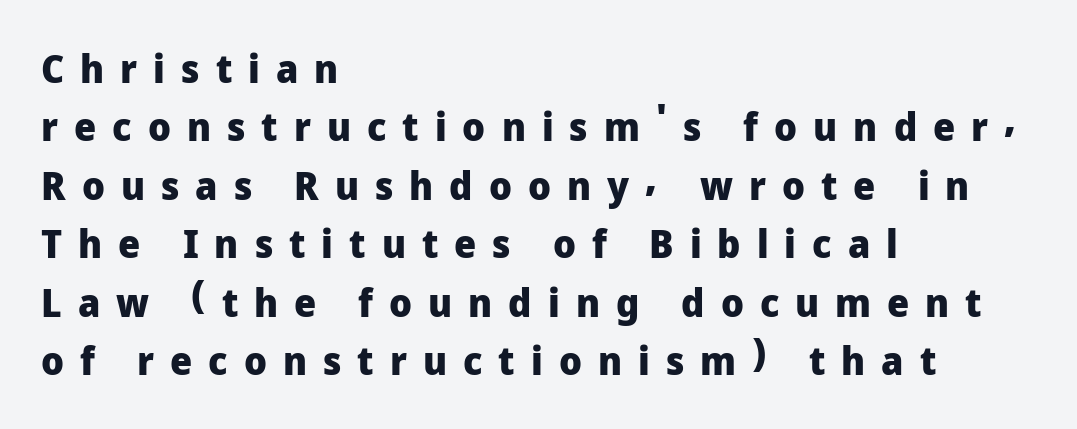
Here the designer chose a conventional face with non-uniform glyph widths. The glyphs in this specimen are sans serif. Upright lettering throughout. Stroke thickness is high; the sample reads as a true bold. Left-aligned paragraph, ragged on the right. Honestly, there is no underline to notice here at all.
